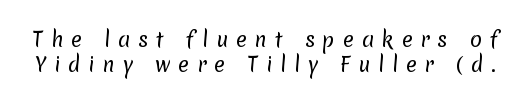
The rendering uses a moderate line-height, typical for paragraphs. Honestly, there is no underline to notice here at all. Compared with typical body copy, the letter spacing here is much looser. Heaviness? Minimal to ordinary, like unemphasized prose.
